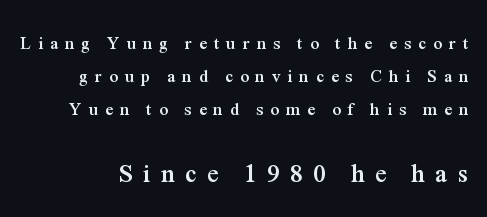
The image shows 25 px bold type, upright; set loose line spacing (1.94x), unusually wide letter spacing (+0.42 em), not underlined; the second (bottom) block is 1.47x larger.
